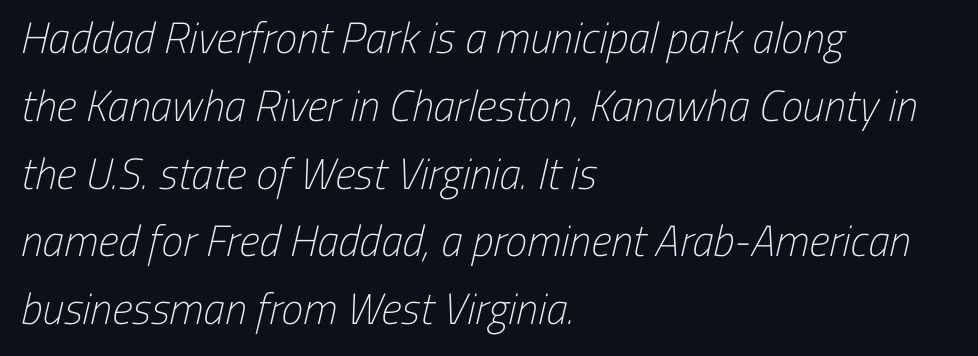
The paragraph shown leans on its left margin. The type family on display is of the sans-serif kind. Weight: not bold — regular or lighter. Evenly set lines give the paragraph a standard silhouette. The letters advance in unequal steps, a hallmark of proportional type. Descender tails drop into unmarked territory.
